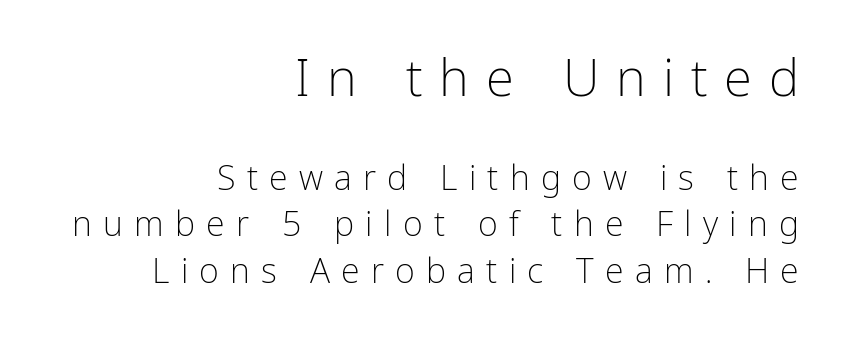
The image shows 51 px light, condensed sans-serif type, upright; set right-aligned, normal line spacing (1.37x), unusually wide letter spacing (+0.33 em), not underlined; the first (top) block is 1.5x larger; low stroke contrast and a medium x-height.
